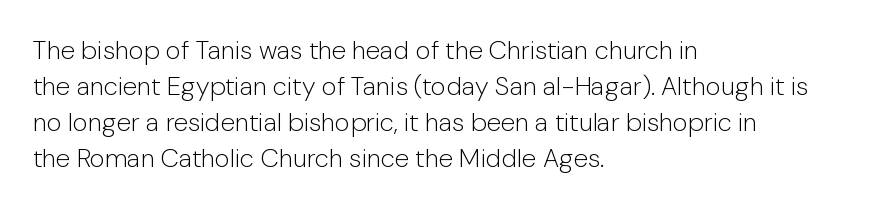
{"italic": "no", "bold": "no", "underline": "no", "align": "left", "line_spacing": "normal", "line_spacing_ratio": 1.38, "letter_spacing": "normal", "letter_spacing_em": 0.0, "glyph_px": 26}
